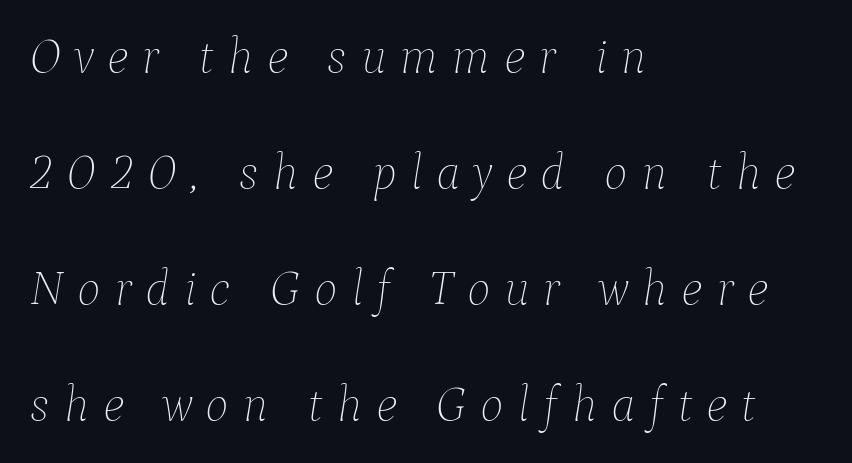
Proportional: the letters do not fall into vertical columns. The foot of each line stays bare and open. Between one letter and the next there's a generous, obvious gap. Is the stroke heavy? The answer is a plain regular-or-lighter. Notice how the passage keeps a crisp vertical edge on the left only. In terms of leading, this rendering errs on the spacious side.
